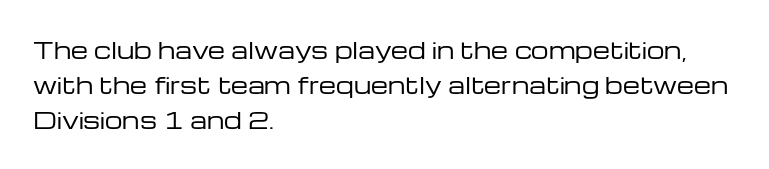
The image shows 22 px text type, upright; set left-aligned, normal line spacing (1.6x), normal letter spacing, not underlined.
